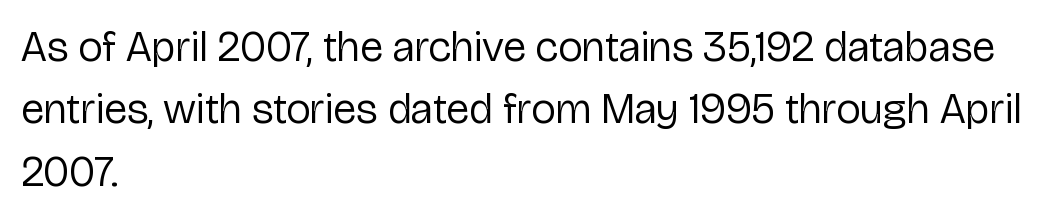
Q: Is the text bold? A: No.
Q: Is the text italic (slanted)? A: No, it is upright.
Q: Is the typeface a serif or a sans-serif typeface? A: Sans-serif.
Q: Is the text underlined? A: No.
Q: How is the paragraph aligned? A: Left-aligned.
Q: Is the spacing between letters normal or unusually wide? A: Normal.
Q: Is the spacing between lines tight, normal or loose? A: Normal.
Q: Width (condensed, normal, or wide)? A: Normal.
Q: Stroke contrast? A: Low.
Q: x-height? A: Medium.
Q: Monospaced? A: No.
